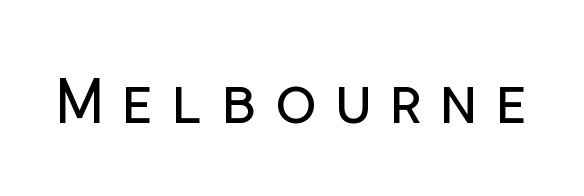
The lettering stays uniformly vertical, giving the passage a roman look. The line texture is sparse and dotted thanks to wide tracking. Proportional: the letters do not fall into vertical columns. Weight: regular or lighter.
